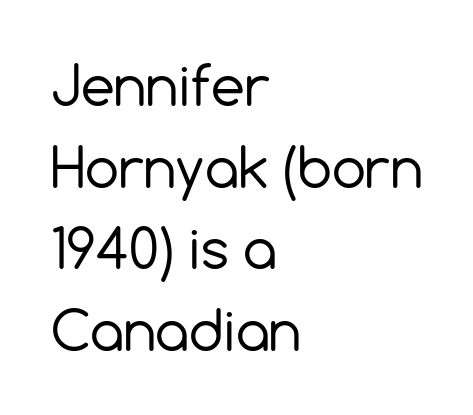
The image shows 54 px regular-weight sans-serif type, upright; set left-aligned, normal line spacing (1.51x), normal letter spacing, not underlined; a medium x-height.
